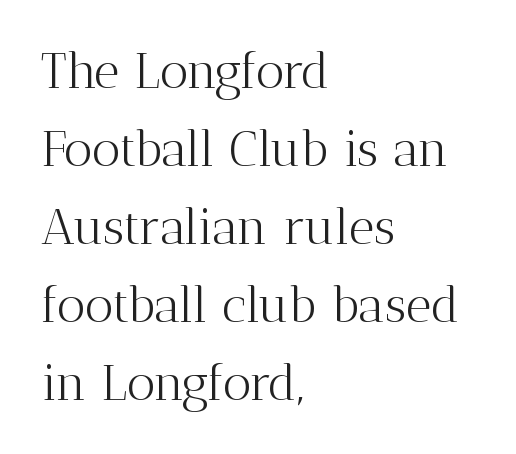
A normal amount of white space separates one row of letters from the next. Counters stay open thanks to moderate or lighter strokes. Spacing verdict: proportional, widths tailored to each character. A typesetter would mark this as roman, not italic.
